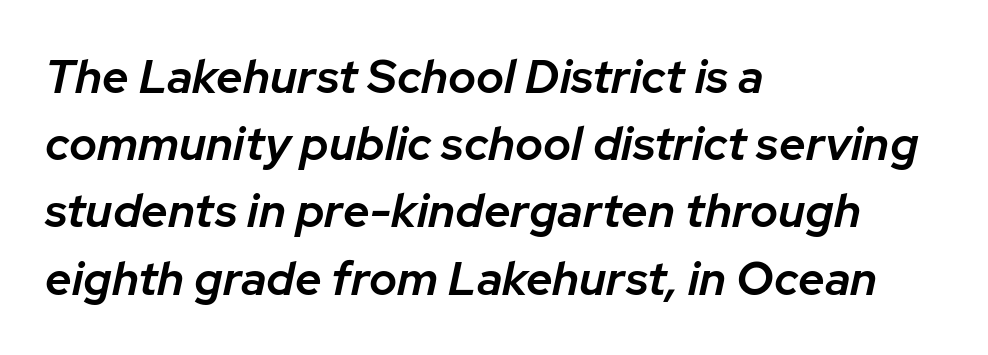
Q: Is the text bold? A: Semi-bold.
Q: Is the text italic (slanted)? A: Yes, it leans right by about 12 degrees.
Q: Is the text underlined? A: No.
Q: How is the paragraph aligned? A: Left-aligned.
Q: Is the spacing between letters normal or unusually wide? A: Normal.
Q: Is the spacing between lines tight, normal or loose? A: Normal.
Q: Width (condensed, normal, or wide)? A: Normal.
Q: Stroke contrast? A: Low.
Q: x-height? A: Medium.
Q: Monospaced? A: No.
